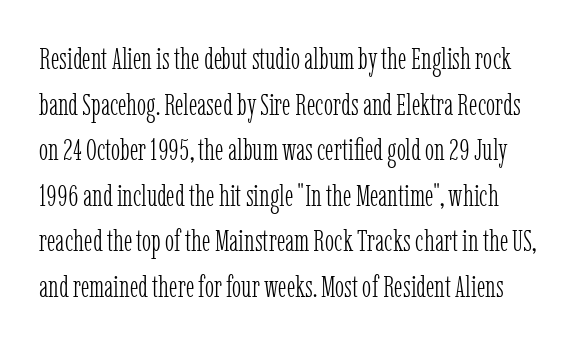
Q: Is the text bold? A: No.
Q: Is the text italic (slanted)? A: No, it is upright.
Q: Is the typeface a serif or a sans-serif typeface? A: Serif.
Q: Is the text underlined? A: No.
Q: Is the spacing between letters normal or unusually wide? A: Normal.
Q: Is the spacing between lines tight, normal or loose? A: Normal.
Q: Width (condensed, normal, or wide)? A: Condensed.
Q: Stroke contrast? A: Low.
Q: x-height? A: Medium.
Q: Monospaced? A: No.
